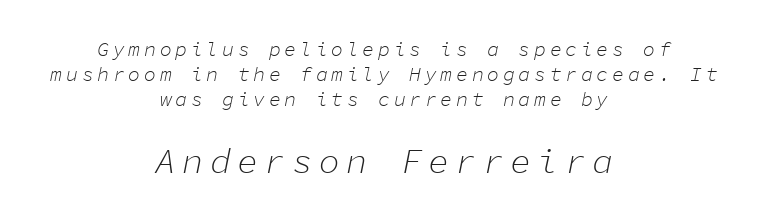
Q: Is the text bold? A: No.
Q: Is the text italic (slanted)? A: Yes, it leans right by about 11 degrees.
Q: Is the text underlined? A: No.
Q: How is the paragraph aligned? A: Centered.
Q: Which block of text is set in a larger size, the first (top) or the second (bottom)? A: The second (bottom) one.
Q: Width (condensed, normal, or wide)? A: Normal.
Q: Stroke contrast? A: Low.
Q: x-height? A: Medium.
Q: Monospaced? A: Yes.
